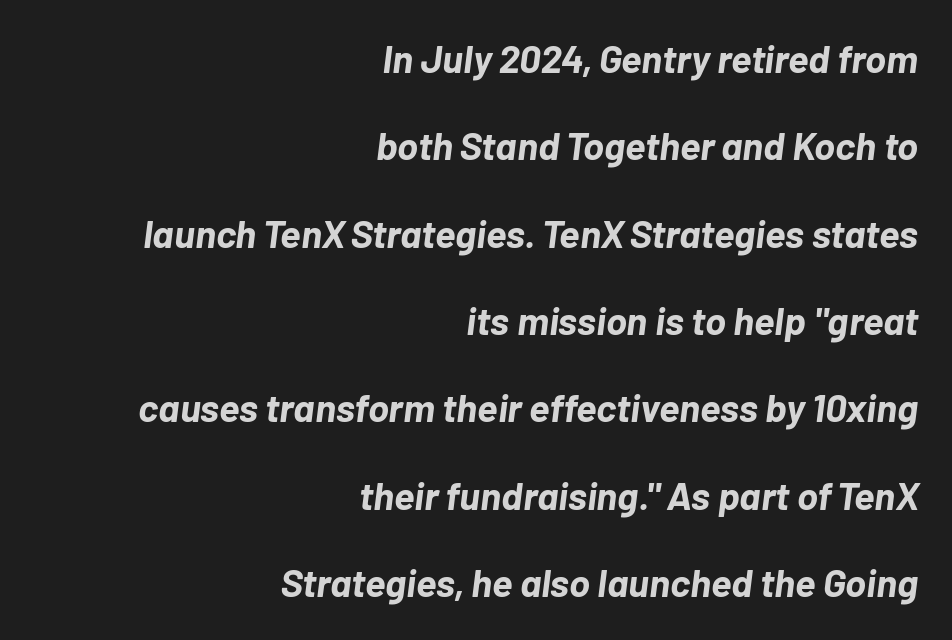
{"italic": "yes", "lean": "right", "slant_degrees": 7, "bold": "yes", "weight": "bold", "width": "normal", "stroke_contrast": "low", "x_height": "medium", "monospaced": "no", "underline": "no", "align": "right", "line_spacing": "loose", "line_spacing_ratio": 2.24, "letter_spacing": "normal", "letter_spacing_em": 0.0, "glyph_px": 39}
